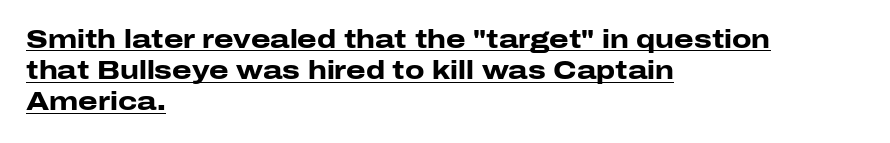
The image shows 25 px bold type, upright; set left-aligned, normal line spacing (1.25x), normal letter spacing, underlined.
